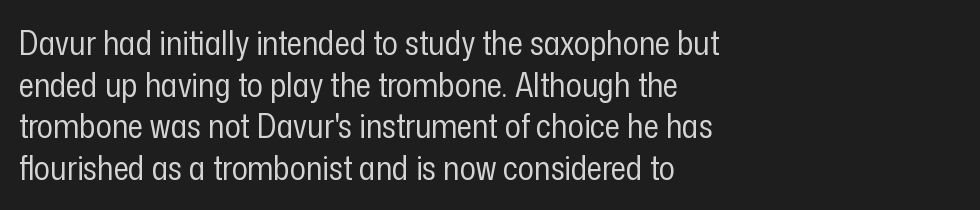
Q: Is the text bold? A: No.
Q: Is the text italic (slanted)? A: No, it is upright.
Q: Is the typeface a serif or a sans-serif typeface? A: Sans-serif.
Q: Is the text underlined? A: No.
Q: How is the paragraph aligned? A: Left-aligned.
Q: Is the spacing between letters normal or unusually wide? A: Normal.
Q: Is the spacing between lines tight, normal or loose? A: Normal.
Q: Width (condensed, normal, or wide)? A: Condensed.
Q: Stroke contrast? A: Low.
Q: x-height? A: Medium.
Q: Monospaced? A: No.
